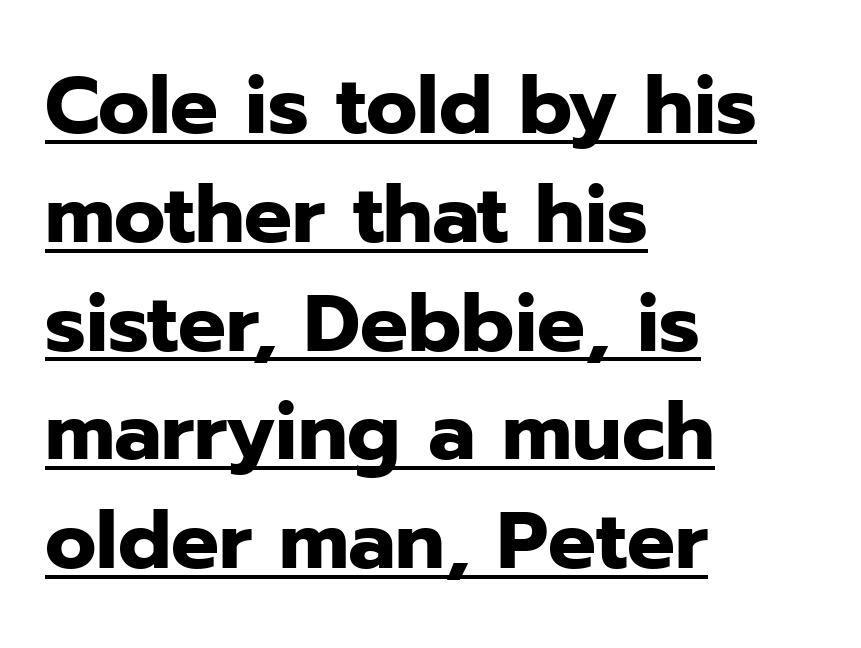
{"serif": "no", "italic": "no", "bold": "yes", "weight": "heavy", "width": "normal", "stroke_contrast": "low", "x_height": "medium", "monospaced": "no", "underline": "yes", "align": "left", "line_spacing": "normal", "line_spacing_ratio": 1.36, "letter_spacing": "normal", "letter_spacing_em": 0.0, "glyph_px": 80}
